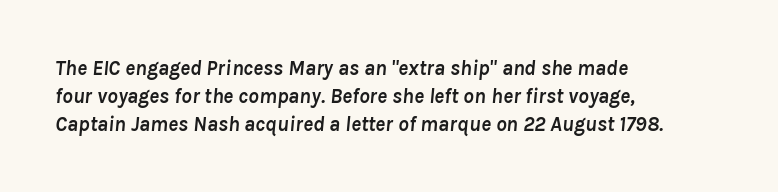
Notice how thick the strokes are: this is what a full bold looks like. This sample keeps an unexceptional amount of space between lines. Underlining? Definitely not there. Characters follow at the spacing the type designer built in. If you drew a ruler down the left edge, every line would touch it.
